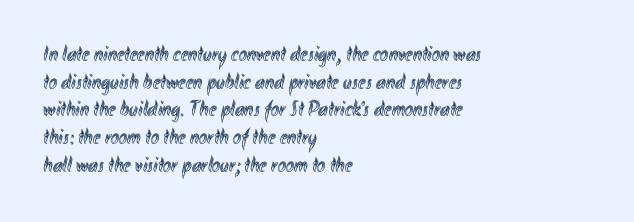
{"underline": "no", "align": "left", "line_spacing": "normal", "line_spacing_ratio": 1.26, "letter_spacing": "normal", "letter_spacing_em": 0.0, "glyph_px": 22}
